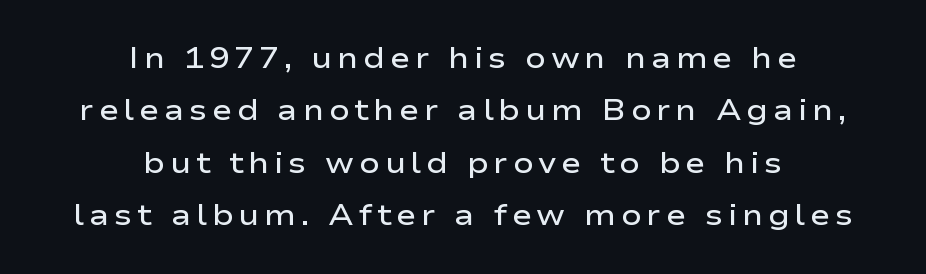
Q: Is the text bold? A: Semi-bold.
Q: Is the text italic (slanted)? A: No, it is upright.
Q: Is the typeface a serif or a sans-serif typeface? A: Sans-serif.
Q: Is the text underlined? A: No.
Q: How is the paragraph aligned? A: Centered.
Q: Width (condensed, normal, or wide)? A: Wide.
Q: Stroke contrast? A: Low.
Q: x-height? A: Medium.
Q: Monospaced? A: No.
